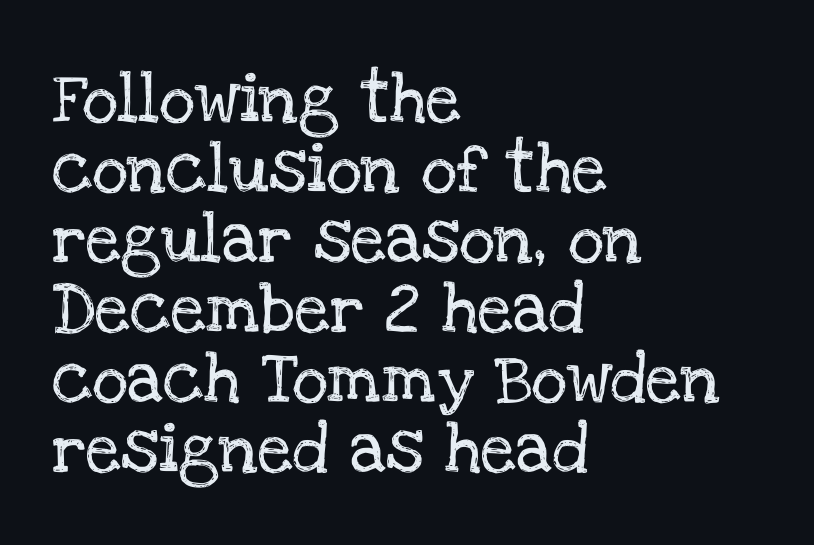
Q: Is the text italic (slanted)? A: No, it is upright.
Q: Is the typeface a serif or a sans-serif typeface? A: Serif.
Q: Is the text underlined? A: No.
Q: How is the paragraph aligned? A: Left-aligned.
Q: Is the spacing between letters normal or unusually wide? A: Normal.
Q: Is the spacing between lines tight, normal or loose? A: Normal.
Q: Width (condensed, normal, or wide)? A: Normal.
Q: Stroke contrast? A: Low.
Q: x-height? A: Large.
Q: Monospaced? A: No.
